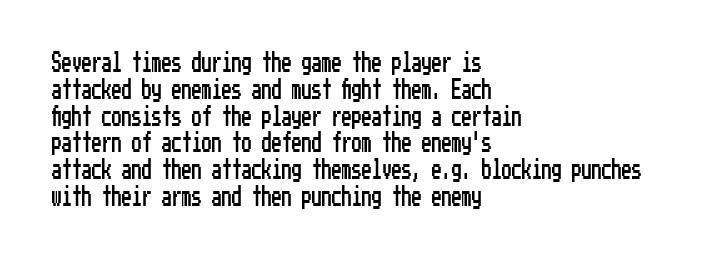
The vertical gap from one line to the next is medium. The letters sit at their default tracking, neither squeezed nor spread. A student would call this left alignment; a typographer would say flush left, rag right. Does the lettering tilt? It doesn't — this is upright.
